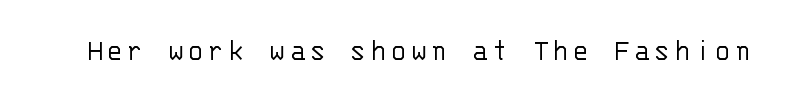
{"serif": "no", "italic": "no", "bold": "no", "weight": "light", "width": "normal", "stroke_contrast": "low", "x_height": "large", "monospaced": "yes", "underline": "no", "glyph_px": 34}
